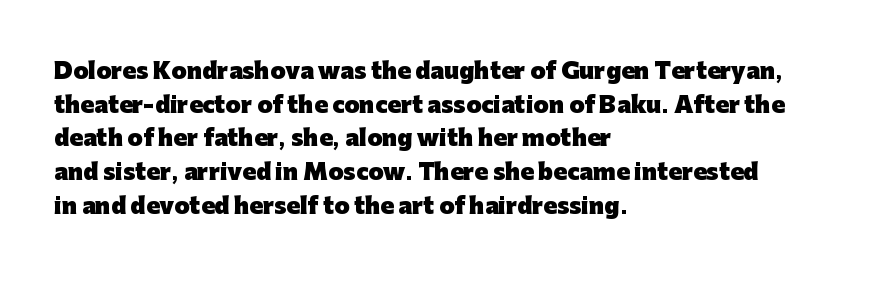
This sample is left-justified, so line endings fall wherever the words run out. Ascenders rise straight up at ninety degrees. Notice how descenders clear the ascenders below comfortably — that's standard leading. Is the type bold? Yes — the strokes are clearly thick and heavy.
